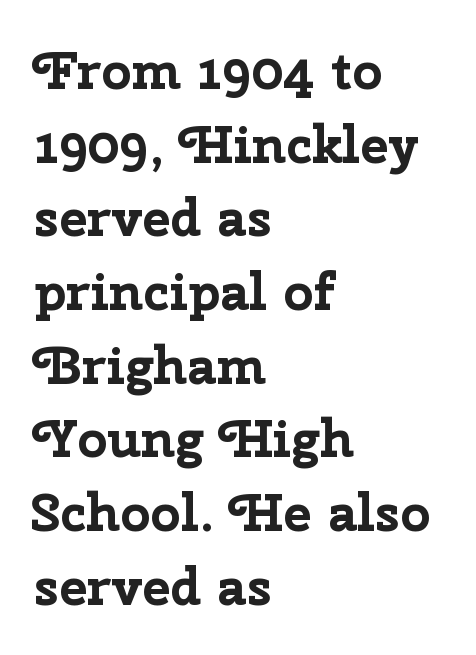
The image shows 53 px bold sans-serif type, upright; set left-aligned, normal line spacing (1.39x), normal letter spacing, not underlined; low stroke contrast and a medium x-height.
